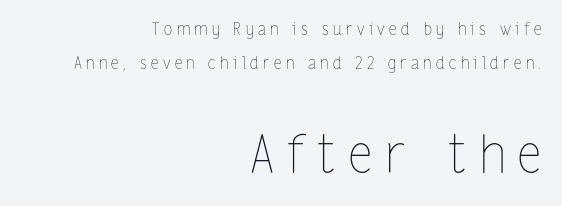
The image shows 52 px thin, condensed type, upright; set right-aligned, loose line spacing (2.02x), unusually wide letter spacing (+0.26 em), not underlined; the second (bottom) block is 3.06x larger; low stroke contrast and a medium x-height.
